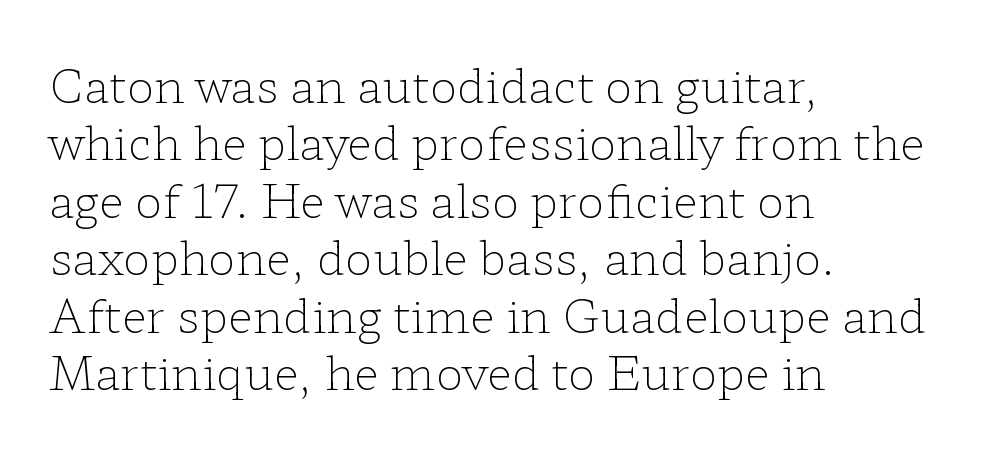
{"serif": "yes", "italic": "no", "bold": "no", "weight": "light", "width": "wide", "stroke_contrast": "low", "x_height": "medium", "monospaced": "no", "underline": "no", "align": "left", "line_spacing": "normal", "line_spacing_ratio": 1.25, "letter_spacing": "normal", "letter_spacing_em": 0.0, "glyph_px": 46}
